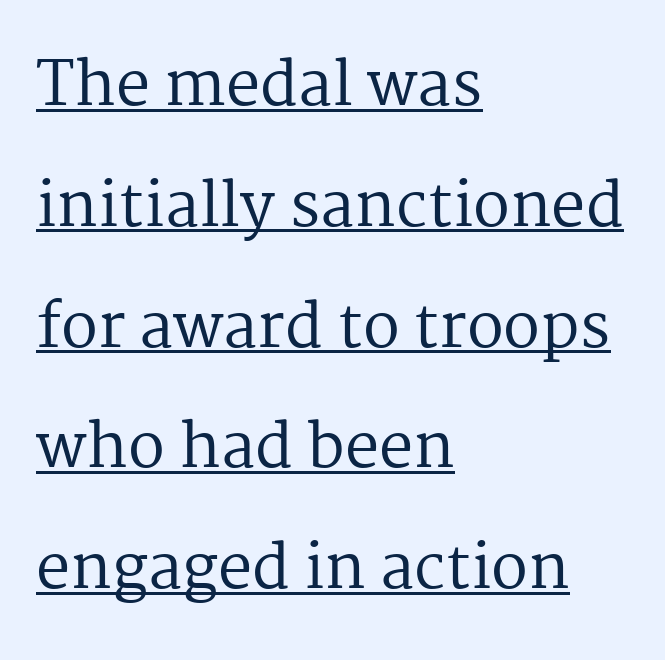
Q: Is the text bold? A: No.
Q: Is the text italic (slanted)? A: No, it is upright.
Q: Is the typeface a serif or a sans-serif typeface? A: Serif.
Q: Is the text underlined? A: Yes.
Q: How is the paragraph aligned? A: Left-aligned.
Q: Is the spacing between letters normal or unusually wide? A: Normal.
Q: Is the spacing between lines tight, normal or loose? A: Loose.
Q: Width (condensed, normal, or wide)? A: Normal.
Q: Stroke contrast? A: Medium.
Q: x-height? A: Medium.
Q: Monospaced? A: No.
